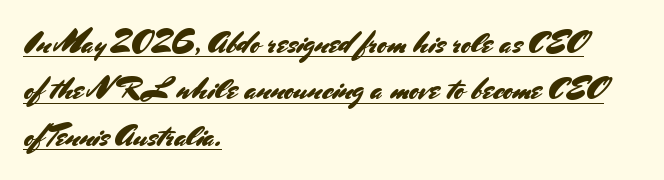
The line texture is even and compact thanks to regular tracking. The rendering uses natural spacing where letterforms have individual widths. This block has exactly the height ordinary leading produces. This sample is left-justified, so line endings fall wherever the words run out.
